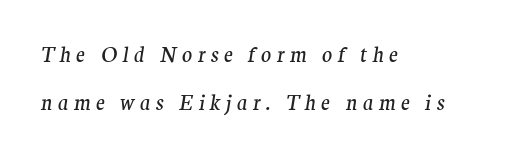
Letters have the restrained weight of plain body copy at most. Rule under the text: the space is simply empty. Slant detected: the letters are inclined. Airy leading. The rag falls on the right side of this text block.
